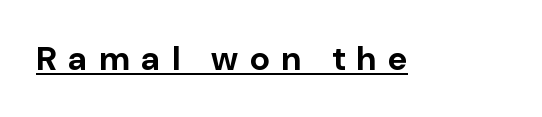
The passage shown is typeset with a sans-serif family. Students, note that the glyphs here are deliberately spaced far apart. When letters stand straight like this, we call the style roman or upright. Varying glyph widths throughout — classic text-font behaviour. Caption: bold face, heavy strokes. Glance below the letters and you will spot a drawn line.
